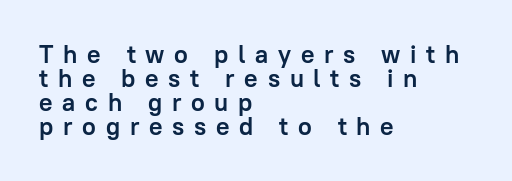
The image shows 25 px bold type, upright; set left-aligned, tight line spacing (0.96x), unusually wide letter spacing (+0.39 em), not underlined.
